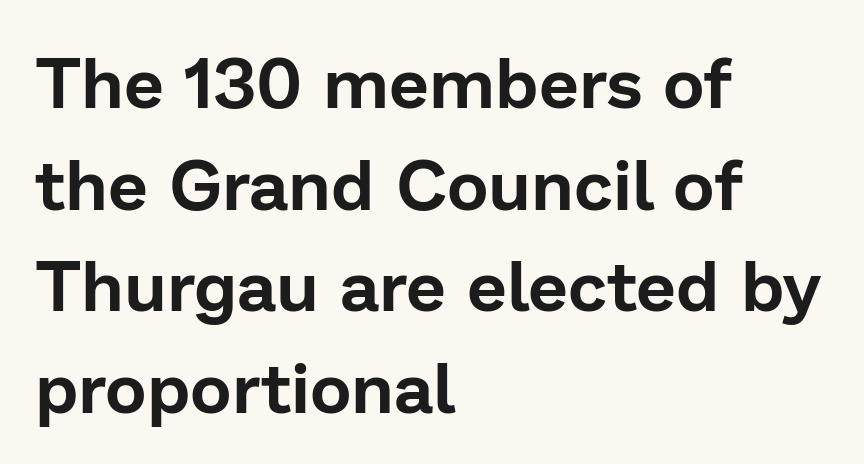
Q: Is the text italic (slanted)? A: No, it is upright.
Q: Is the typeface a serif or a sans-serif typeface? A: Sans-serif.
Q: Is the text underlined? A: No.
Q: How is the paragraph aligned? A: Left-aligned.
Q: Is the spacing between letters normal or unusually wide? A: Normal.
Q: Is the spacing between lines tight, normal or loose? A: Normal.
Q: Width (condensed, normal, or wide)? A: Normal.
Q: Stroke contrast? A: Low.
Q: x-height? A: Medium.
Q: Monospaced? A: No.
